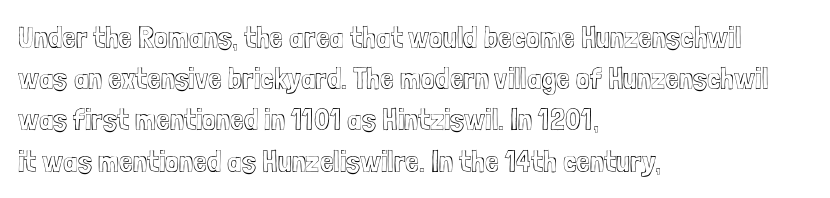
Italic: no, the glyphs are upright roman. Typeset ragged right — the left edge is the straight one. The space directly below the letters is spotless. The letters advance in unequal steps, a hallmark of proportional type. Each new line begins a customary step beneath the previous one.
